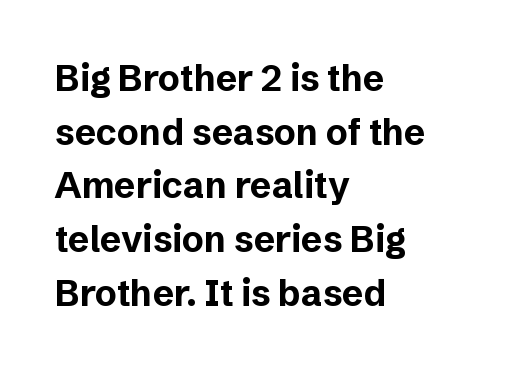
The image shows 36 px bold sans-serif type, upright; set left-aligned, normal line spacing (1.49x), normal letter spacing, not underlined; low stroke contrast and a medium x-height.
